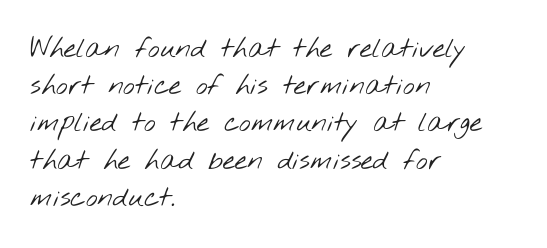
The image shows 28 px light, wide sans-serif type; set left-aligned, normal line spacing (1.33x), normal letter spacing, not underlined; low stroke contrast and a small x-height.
